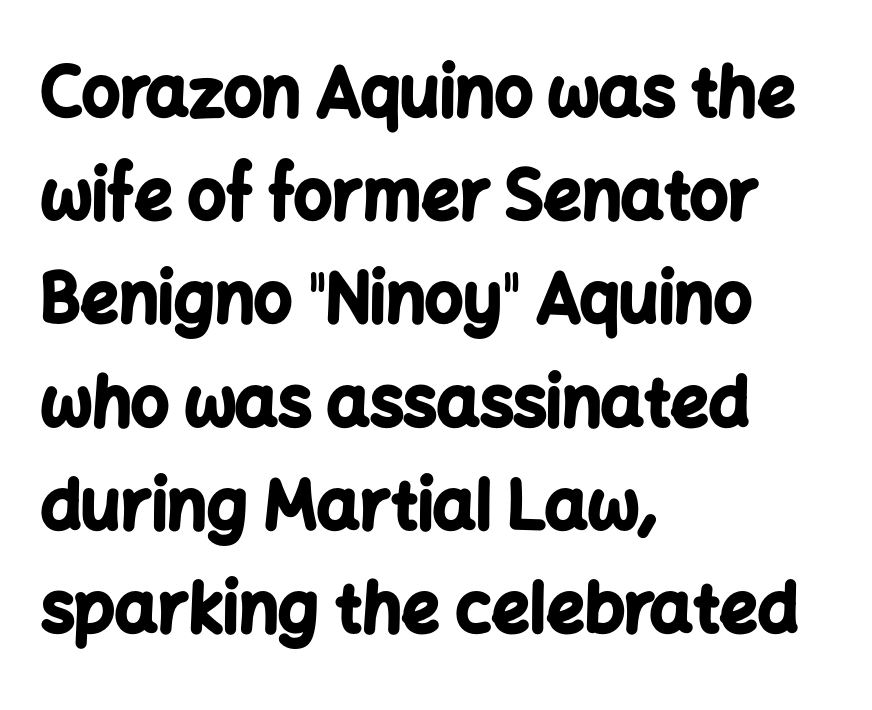
Q: Is the text bold? A: Yes.
Q: Is the text italic (slanted)? A: No, it is upright.
Q: Is the typeface a serif or a sans-serif typeface? A: Sans-serif.
Q: Is the text underlined? A: No.
Q: How is the paragraph aligned? A: Left-aligned.
Q: Is the spacing between letters normal or unusually wide? A: Normal.
Q: Is the spacing between lines tight, normal or loose? A: Normal.
Q: Width (condensed, normal, or wide)? A: Normal.
Q: Stroke contrast? A: Low.
Q: x-height? A: Medium.
Q: Monospaced? A: No.
